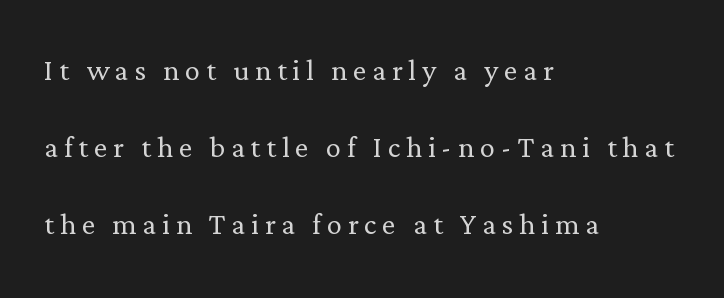
{"serif": "yes", "italic": "no", "bold": "no", "weight": "light", "width": "normal", "stroke_contrast": "low", "x_height": "medium", "monospaced": "no", "underline": "no", "align": "left", "line_spacing": "loose", "line_spacing_ratio": 2.03, "glyph_px": 38}
